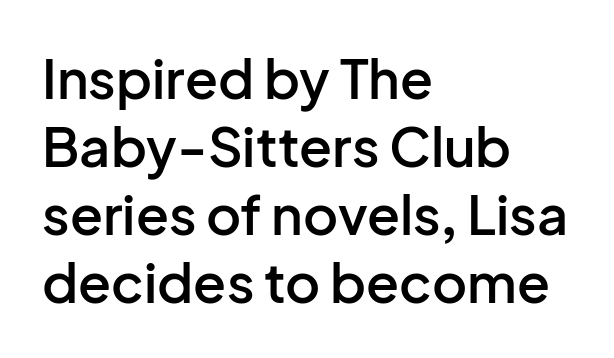
On the weight axis this lands at semibold, roughly 600. Evenly set lines give the paragraph a standard silhouette. Glance below the letters and you will spot only blank space. Glyph-to-glyph distance matches everyday printed text.
